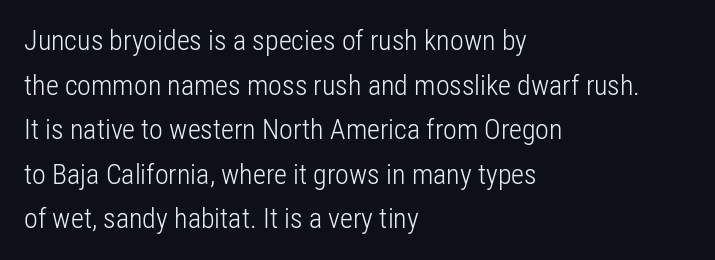
{"serif": "no", "italic": "no", "bold": "no", "weight": "light", "width": "condensed", "stroke_contrast": "low", "x_height": "medium", "monospaced": "no", "underline": "no", "align": "left", "line_spacing": "normal", "line_spacing_ratio": 1.59, "letter_spacing": "normal", "letter_spacing_em": 0.0, "glyph_px": 28}
